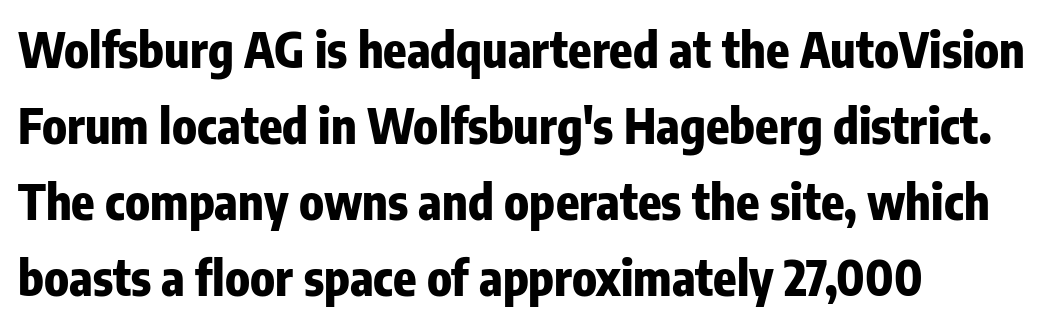
The image shows 48 px heavy, condensed sans-serif type, upright; set left-aligned, normal line spacing (1.58x), normal letter spacing, not underlined; low stroke contrast and a medium x-height.
